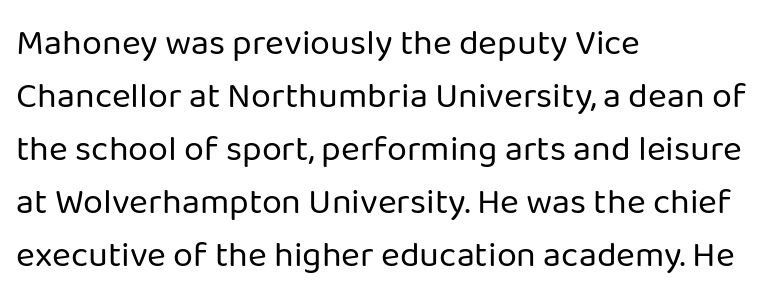
{"serif": "no", "italic": "no", "bold": "no", "weight": "regular", "width": "normal", "stroke_contrast": "low", "x_height": "medium", "monospaced": "no", "underline": "no", "align": "left", "line_spacing": "normal", "line_spacing_ratio": 1.47, "letter_spacing": "normal", "letter_spacing_em": 0.0, "glyph_px": 36}
